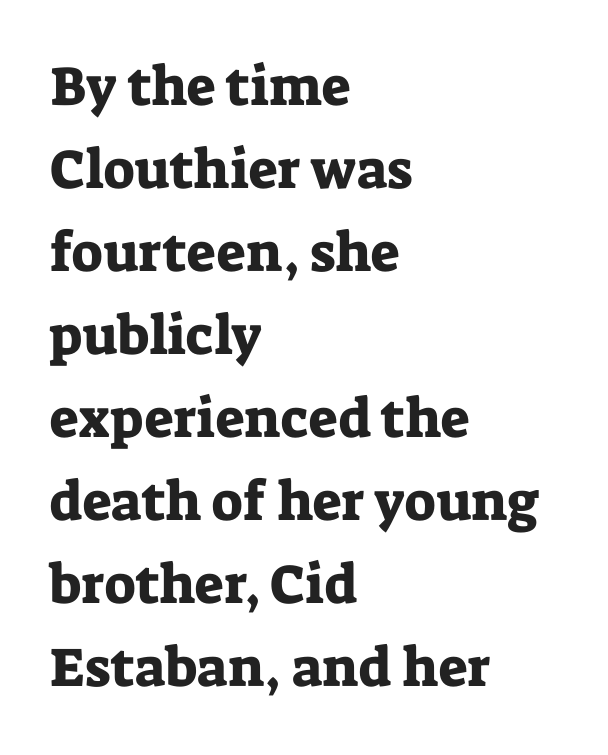
{"serif": "yes", "italic": "no", "width": "normal", "stroke_contrast": "low", "x_height": "medium", "monospaced": "no", "underline": "no", "align": "left", "line_spacing": "normal", "line_spacing_ratio": 1.51, "letter_spacing": "normal", "letter_spacing_em": 0.0, "glyph_px": 55}
